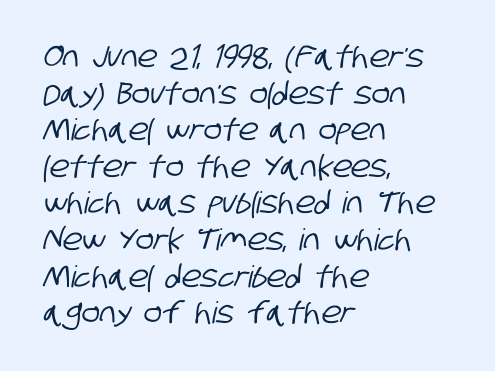
The rendering shows plain stroke endings on the letterforms — a sans-serif design. Caption: standard tracking, unaltered. Is this a fixed-width face? No — the glyphs have proportional, varying widths. Just letters on the line, the space beneath them empty. Horizontally, the lines are justified to the leading edge only.
